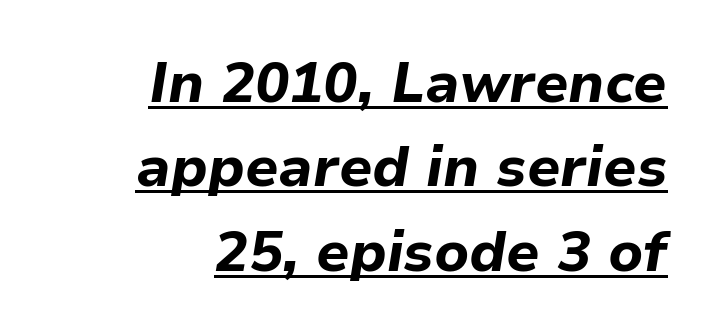
Q: Is the text bold? A: Yes.
Q: Is the text italic (slanted)? A: Yes, it leans right by about 9 degrees.
Q: Is the text underlined? A: Yes.
Q: How is the paragraph aligned? A: Right-aligned.
Q: Is the spacing between letters normal or unusually wide? A: Normal.
Q: Is the spacing between lines tight, normal or loose? A: Normal.
Q: Width (condensed, normal, or wide)? A: Normal.
Q: Stroke contrast? A: Low.
Q: x-height? A: Medium.
Q: Monospaced? A: No.
